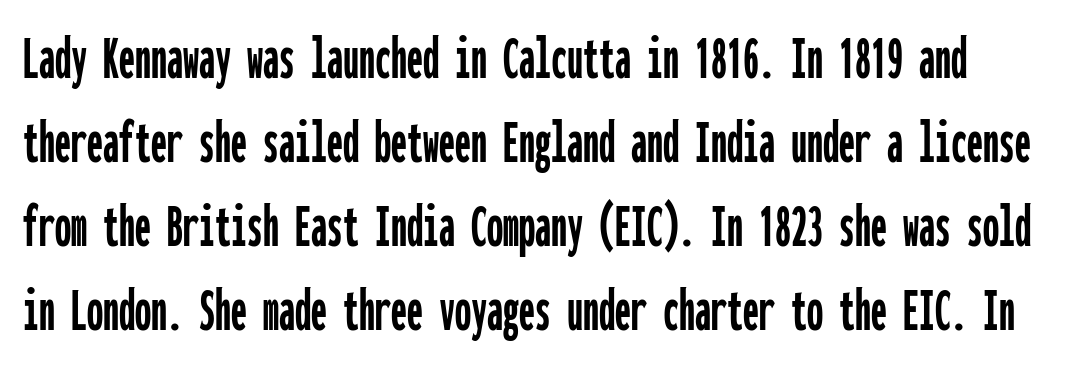
How would I describe the line gaps? Plain and ordinary. Default kerning and tracking; the words read as compact shapes. Has an underline been added? It has not. This sample has the even, mechanical cadence of fixed-width lettering. Observe the absence of serifs on each vertical stroke in this sample. A roman cut, with each character standing at attention.
